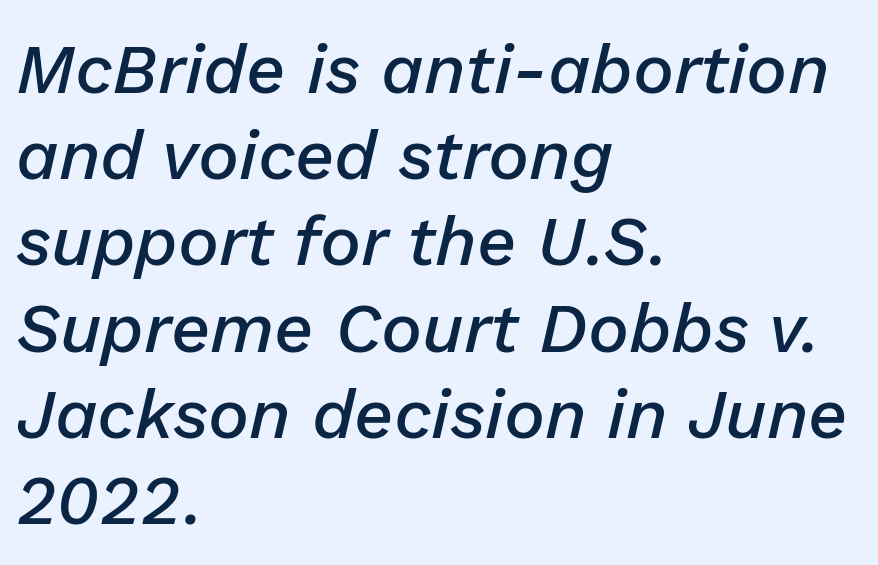
Q: Is the text bold? A: Semi-bold.
Q: Is the text italic (slanted)? A: Yes, it leans right by about 13 degrees.
Q: Is the text underlined? A: No.
Q: How is the paragraph aligned? A: Left-aligned.
Q: Is the spacing between letters normal or unusually wide? A: Normal.
Q: Is the spacing between lines tight, normal or loose? A: Normal.
Q: Width (condensed, normal, or wide)? A: Normal.
Q: Stroke contrast? A: Low.
Q: x-height? A: Medium.
Q: Monospaced? A: No.
